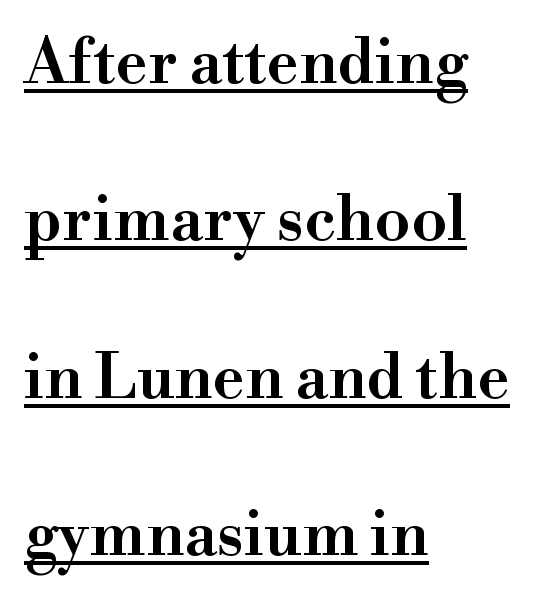
Q: Is the text bold? A: Semi-bold.
Q: Is the text italic (slanted)? A: No, it is upright.
Q: Is the typeface a serif or a sans-serif typeface? A: Serif.
Q: Is the text underlined? A: Yes.
Q: How is the paragraph aligned? A: Left-aligned.
Q: Is the spacing between letters normal or unusually wide? A: Normal.
Q: Is the spacing between lines tight, normal or loose? A: Loose.
Q: Width (condensed, normal, or wide)? A: Normal.
Q: Stroke contrast? A: High.
Q: x-height? A: Small.
Q: Monospaced? A: No.
